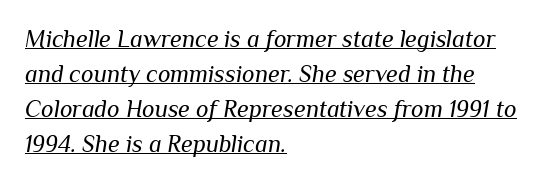
Q: Is the text bold? A: No.
Q: Is the text italic (slanted)? A: Yes, it leans right by about 10 degrees.
Q: Is the text underlined? A: Yes.
Q: How is the paragraph aligned? A: Left-aligned.
Q: Is the spacing between letters normal or unusually wide? A: Normal.
Q: Is the spacing between lines tight, normal or loose? A: Normal.
